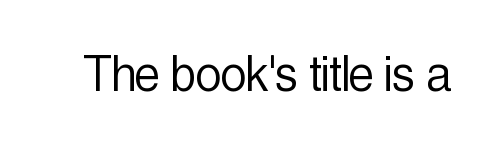
The image shows 57 px light, condensed sans-serif type, upright; set normal letter spacing, not underlined; a medium x-height.
